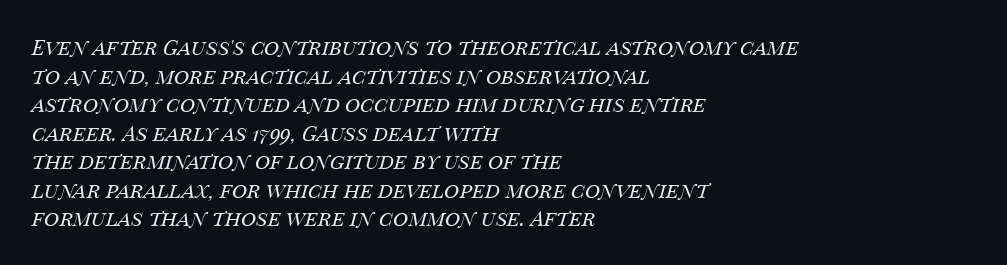
{"italic": "yes", "lean": "right", "slant_degrees": 14, "bold": "no", "underline": "no", "align": "left", "line_spacing": "normal", "line_spacing_ratio": 1.36, "letter_spacing": "normal", "letter_spacing_em": 0.0, "glyph_px": 21}
